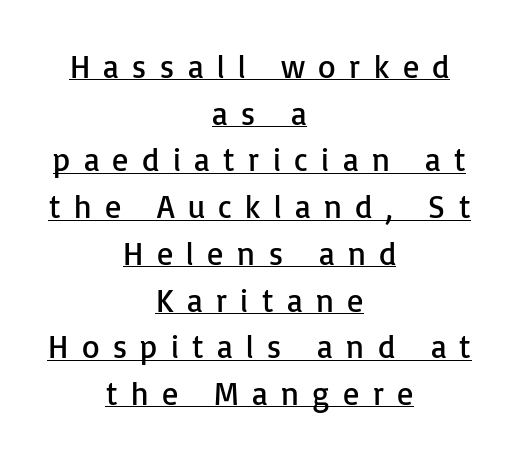
Q: Is the text bold? A: No.
Q: Is the text italic (slanted)? A: No, it is upright.
Q: Is the typeface a serif or a sans-serif typeface? A: Sans-serif.
Q: Is the text underlined? A: Yes.
Q: How is the paragraph aligned? A: Centered.
Q: Is the spacing between letters normal or unusually wide? A: Unusually wide.
Q: Is the spacing between lines tight, normal or loose? A: Normal.
Q: Width (condensed, normal, or wide)? A: Normal.
Q: Stroke contrast? A: Low.
Q: x-height? A: Medium.
Q: Monospaced? A: No.
